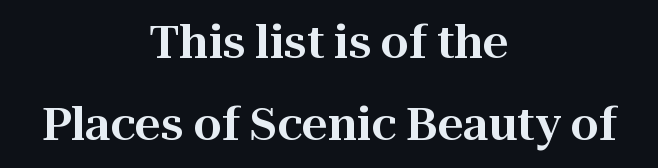
The image shows 45 px serif type, upright; set centered, line spacing 1.83x, normal letter spacing, not underlined; high stroke contrast and a medium x-height.
